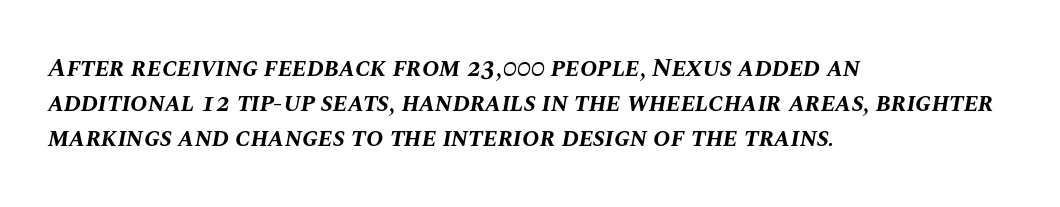
The image shows 26 px bold type, italic (leaning right); set left-aligned, normal line spacing (1.34x), normal letter spacing, not underlined.
